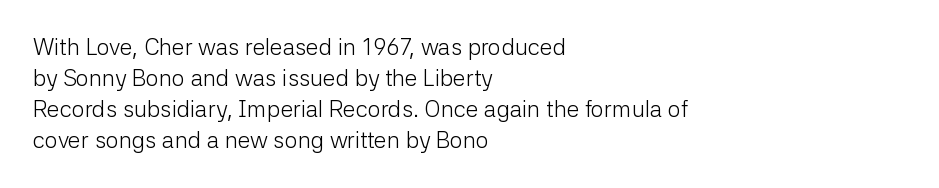
The image shows 23 px text type, upright; set left-aligned, normal line spacing (1.35x), normal letter spacing, not underlined.
